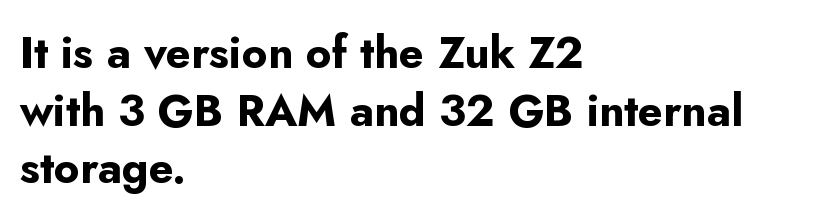
{"serif": "no", "italic": "no", "bold": "yes", "weight": "bold", "width": "normal", "stroke_contrast": "low", "x_height": "small", "monospaced": "no", "underline": "no", "align": "left", "line_spacing": "normal", "line_spacing_ratio": 1.31, "letter_spacing": "normal", "letter_spacing_em": 0.0, "glyph_px": 44}
